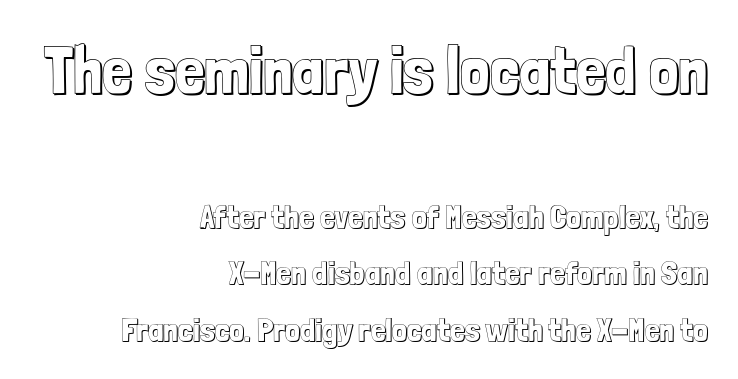
The image shows 66 px condensed type, upright; set right-aligned, line spacing 1.71x, normal letter spacing, not underlined; the first (top) block is 2.0x larger; a medium x-height.
